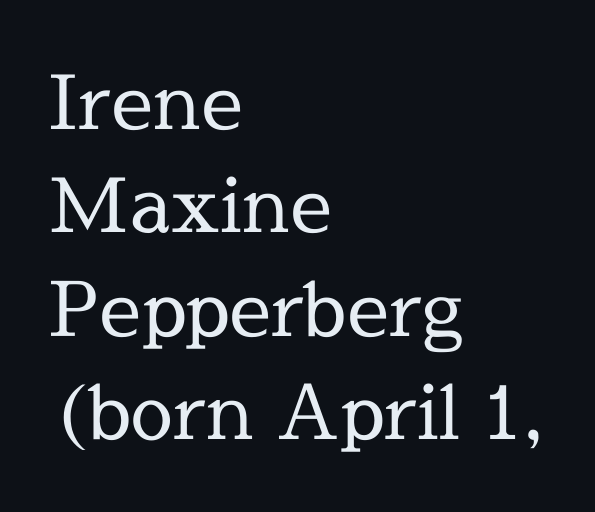
The image shows 75 px regular-weight serif type, upright; set left-aligned, normal line spacing (1.38x), normal letter spacing, not underlined; a medium x-height.
